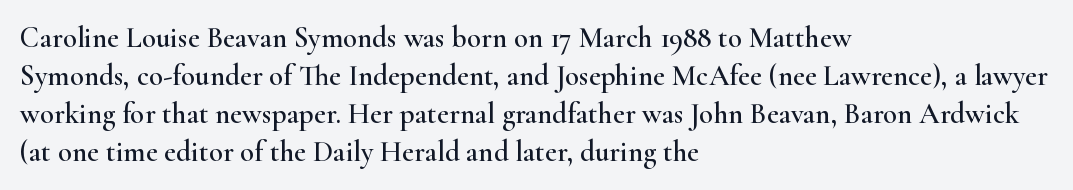
The image shows 29 px wide serif type, upright; set left-aligned, normal line spacing (1.31x), normal letter spacing, not underlined; high stroke contrast and a small x-height.
